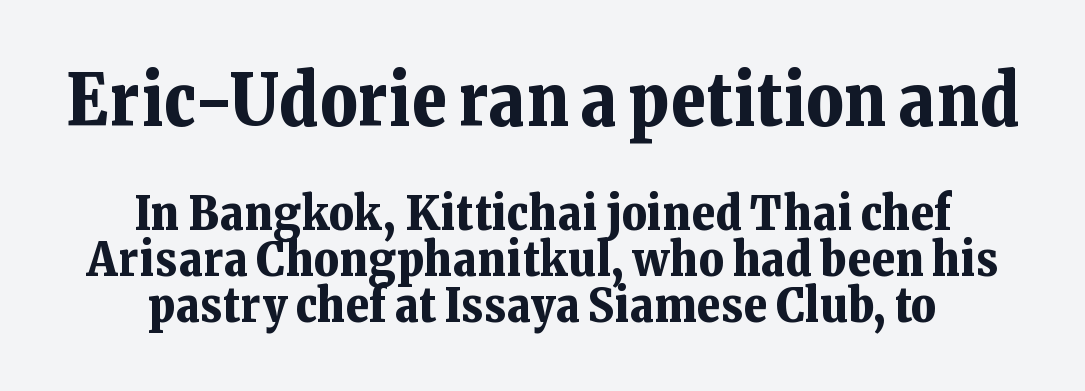
How heavy is the stroke? Heavy — this is a bold. Baseline-to-baseline distance is barely more than the letter height. The face used here is seriffed, in the tradition of book romans. The passage shown begins with its larger block and ends with its smaller one. The letters stand upright; this is a roman face. The passage shown is typed in a proportional face where columns would drift.
